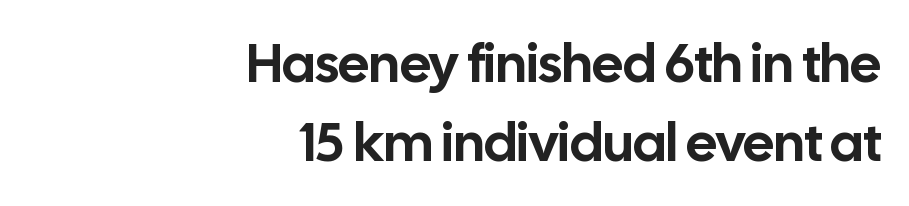
Words float on clear page, feet unadorned. Evenly set lines give the paragraph a standard silhouette. Designer's note — italics off, roman on. Observe the ordinary spacing: letters are neighbours, not strangers. The rendering uses natural spacing where letterforms have individual widths. A flush-right, rag-left setting is used for this passage.
